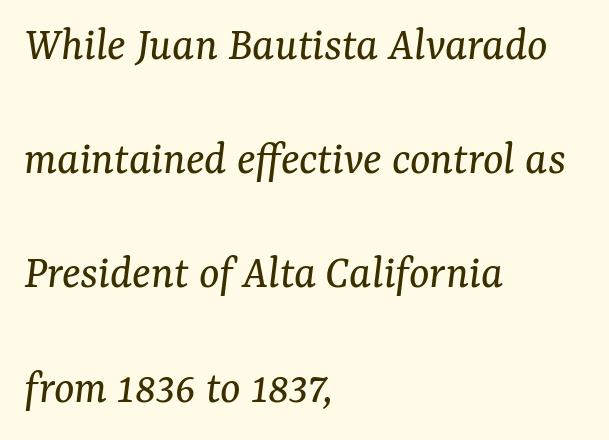
{"serif": "yes", "italic": "yes", "lean": "right", "slant_degrees": 7, "bold": "no", "weight": "regular", "width": "normal", "stroke_contrast": "medium", "x_height": "medium", "monospaced": "no", "underline": "no", "align": "left", "line_spacing": "loose", "line_spacing_ratio": 2.38, "letter_spacing": "normal", "letter_spacing_em": 0.0, "glyph_px": 48}
